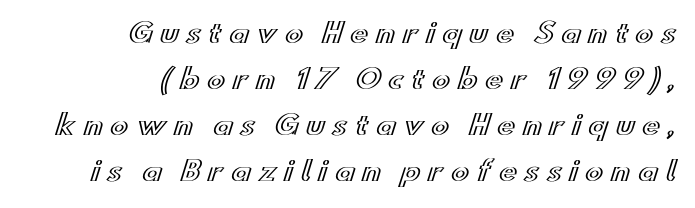
The image shows 27 px text type; set right-aligned, normal line spacing (1.7x), unusually wide letter spacing (+0.28 em), not underlined.
